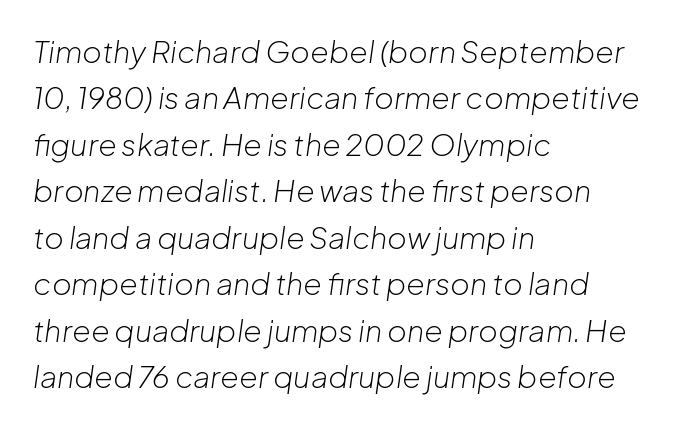
Q: Is the text bold? A: No.
Q: Is the text italic (slanted)? A: Yes, it leans right by about 8 degrees.
Q: Is the text underlined? A: No.
Q: How is the paragraph aligned? A: Left-aligned.
Q: Is the spacing between letters normal or unusually wide? A: Normal.
Q: Is the spacing between lines tight, normal or loose? A: Normal.
Q: Width (condensed, normal, or wide)? A: Normal.
Q: Stroke contrast? A: Low.
Q: x-height? A: Medium.
Q: Monospaced? A: No.
